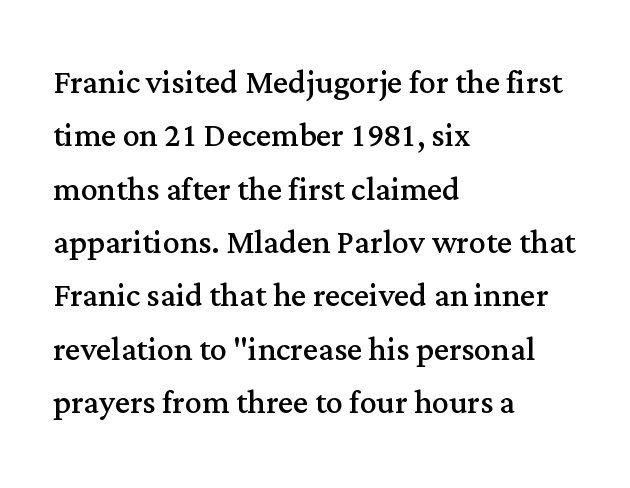
{"serif": "yes", "italic": "no", "bold": "no", "weight": "regular", "width": "normal", "stroke_contrast": "medium", "x_height": "medium", "monospaced": "no", "underline": "no", "align": "left", "line_spacing": "normal", "line_spacing_ratio": 1.27, "letter_spacing": "normal", "letter_spacing_em": 0.0, "glyph_px": 42}
